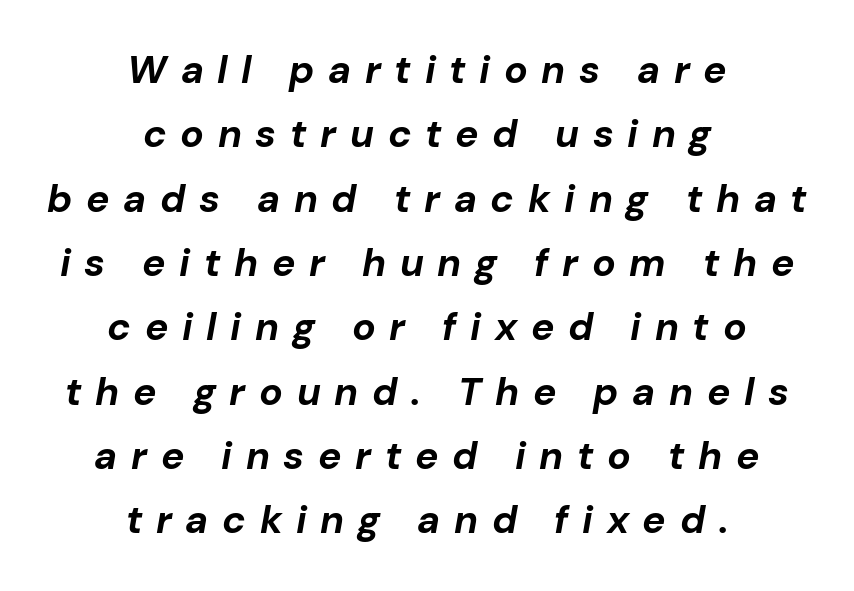
Q: Is the text bold? A: Yes.
Q: Is the text italic (slanted)? A: Yes, it leans right by about 10 degrees.
Q: Is the text underlined? A: No.
Q: How is the paragraph aligned? A: Centered.
Q: Is the spacing between letters normal or unusually wide? A: Unusually wide.
Q: Is the spacing between lines tight, normal or loose? A: Normal.
Q: Width (condensed, normal, or wide)? A: Normal.
Q: Stroke contrast? A: Low.
Q: x-height? A: Medium.
Q: Monospaced? A: No.
